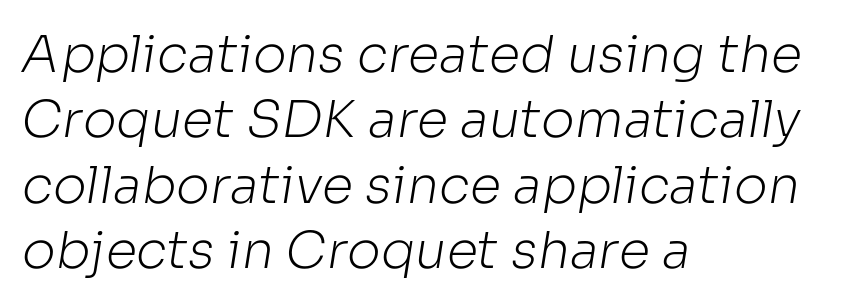
Q: Is the text bold? A: No.
Q: Is the typeface a serif or a sans-serif typeface? A: Sans-serif.
Q: Is the text underlined? A: No.
Q: How is the paragraph aligned? A: Left-aligned.
Q: Is the spacing between letters normal or unusually wide? A: Normal.
Q: Is the spacing between lines tight, normal or loose? A: Normal.
Q: Width (condensed, normal, or wide)? A: Normal.
Q: Stroke contrast? A: Low.
Q: x-height? A: Medium.
Q: Monospaced? A: No.
